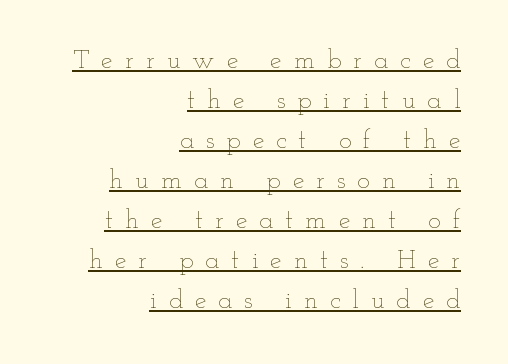
Words appear elongated and porous because spacing is wide. What decoration does the sample have? An underline. The paragraph shown leans on its right margin. Rows of type keep a routine distance in the vertical direction. Quick note: not italic, upright. Compared with a typical body face, this is equally light or lighter still.
